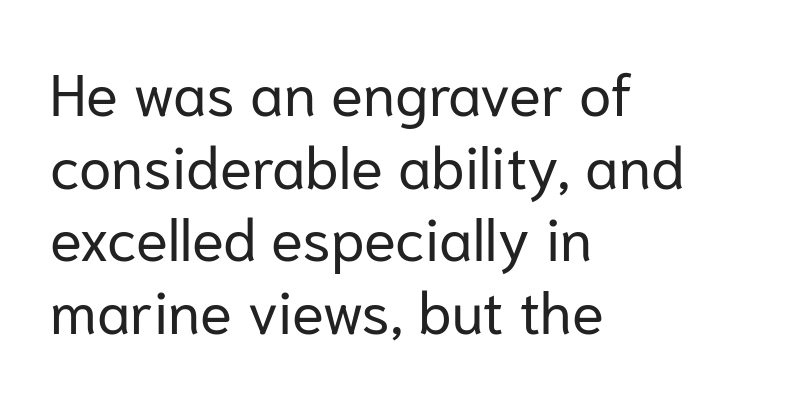
Q: Is the text bold? A: No.
Q: Is the text italic (slanted)? A: No, it is upright.
Q: Is the typeface a serif or a sans-serif typeface? A: Sans-serif.
Q: Is the text underlined? A: No.
Q: How is the paragraph aligned? A: Left-aligned.
Q: Is the spacing between letters normal or unusually wide? A: Normal.
Q: Width (condensed, normal, or wide)? A: Normal.
Q: Stroke contrast? A: Low.
Q: x-height? A: Medium.
Q: Monospaced? A: No.
